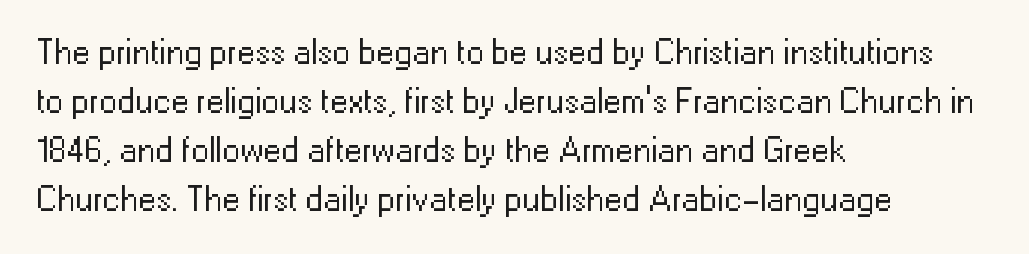
The image shows 36 px regular-weight sans-serif type, upright; set left-aligned, normal line spacing (1.36x), normal letter spacing, not underlined; low stroke contrast and a medium x-height.
